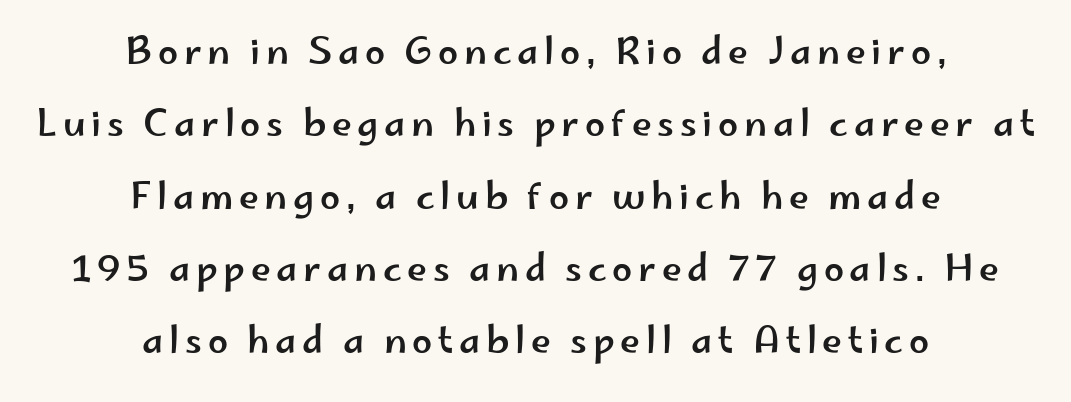
The space between consecutive lines is lavish. Where is the straight margin? There isn't one; the lines are centered. The glyphs in this specimen are sans serif. In terms of posture, this sample is upright. Think of a printed novel: that variable character pitch is what you see here. Check under the words: just untouched page.
